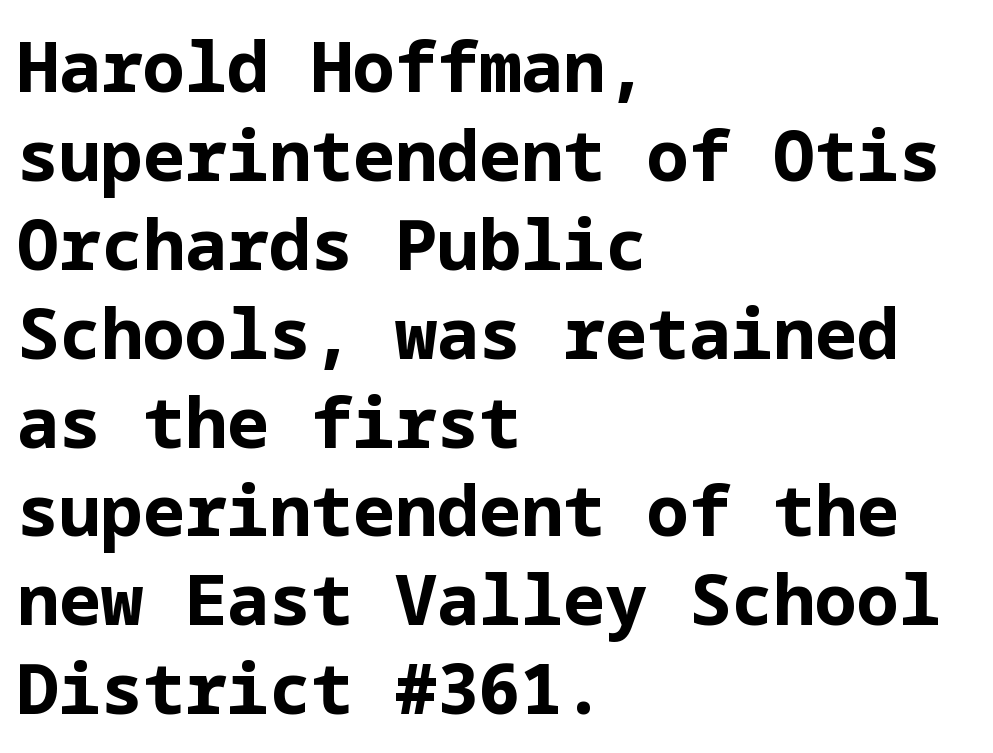
{"serif": "no", "italic": "no", "bold": "yes", "weight": "bold", "width": "normal", "stroke_contrast": "low", "x_height": "medium", "underline": "no", "align": "left", "line_spacing": "normal", "line_spacing_ratio": 1.27, "letter_spacing": "normal", "letter_spacing_em": 0.0, "glyph_px": 70}
